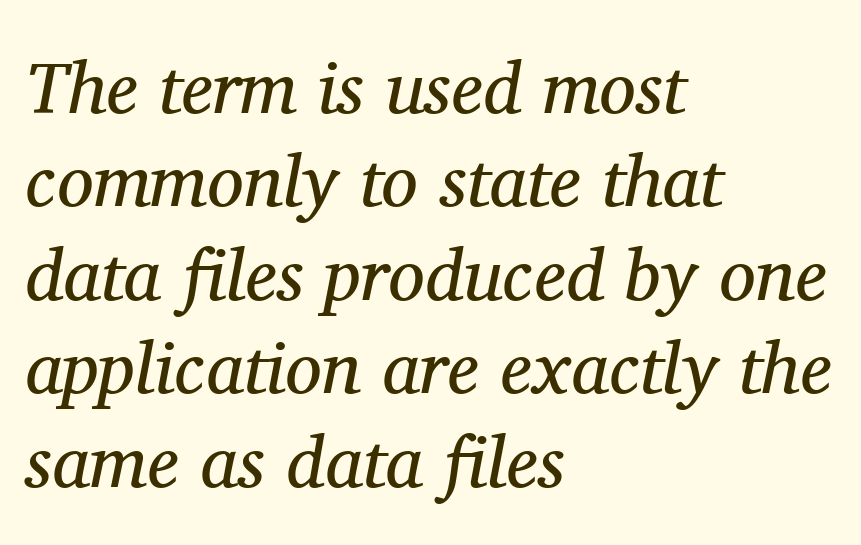
Stroke mass is kept to a normal reading level or below. Compared with a centered layout, this one pins lines to the left instead. Successive baselines arrive at the customary interval. These lines are rendered in a variable-pitch font. The passage shown leans; its letterforms are oblique. A clean baseline with only descenders dipping below it.
